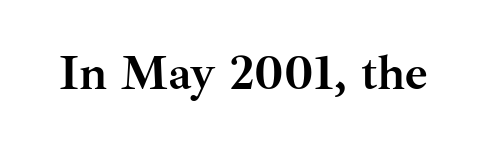
Q: Is the text bold? A: Yes.
Q: Is the text italic (slanted)? A: No, it is upright.
Q: Is the typeface a serif or a sans-serif typeface? A: Serif.
Q: Is the text underlined? A: No.
Q: Is the spacing between letters normal or unusually wide? A: Normal.
Q: Width (condensed, normal, or wide)? A: Normal.
Q: Stroke contrast? A: Medium.
Q: x-height? A: Small.
Q: Monospaced? A: No.
